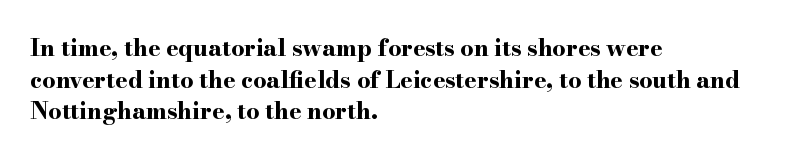
Q: Is the text bold? A: Yes.
Q: Is the text italic (slanted)? A: No, it is upright.
Q: Is the text underlined? A: No.
Q: How is the paragraph aligned? A: Left-aligned.
Q: Is the spacing between letters normal or unusually wide? A: Normal.
Q: Is the spacing between lines tight, normal or loose? A: Normal.
